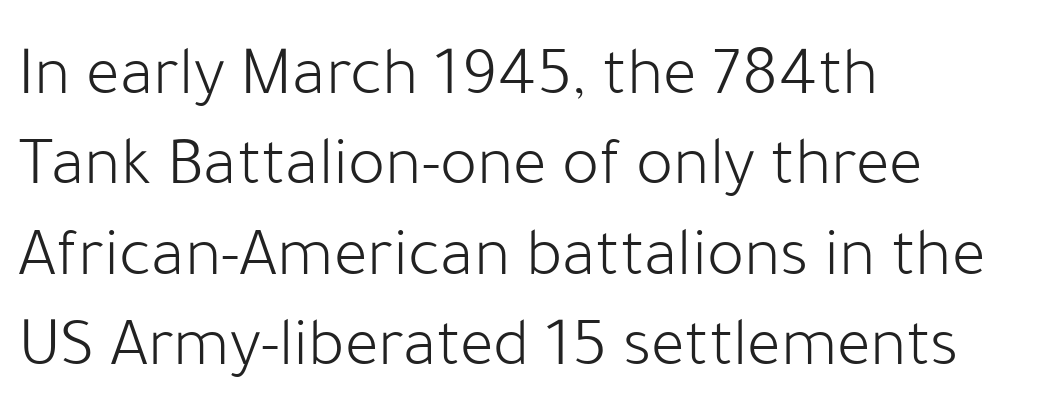
In terms of posture, this sample is upright. Each letter keeps its own natural width here, so spacing adapts to shape. Has an underline been added? It has not. Summary of vertical rhythm: regular, with standard interline spacing. No feet cap the strokes, marking this as sans-serif type. Words appear dense and cohesive because spacing is normal.
